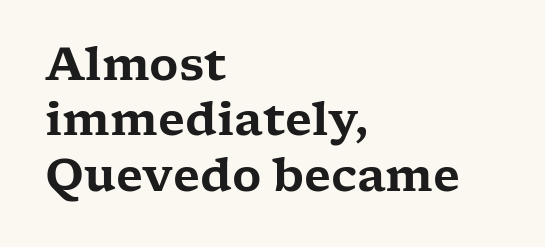
The image shows 45 px wide serif type, upright; set left-aligned, line spacing 1.23x, normal letter spacing, not underlined; low stroke contrast and a medium x-height.
